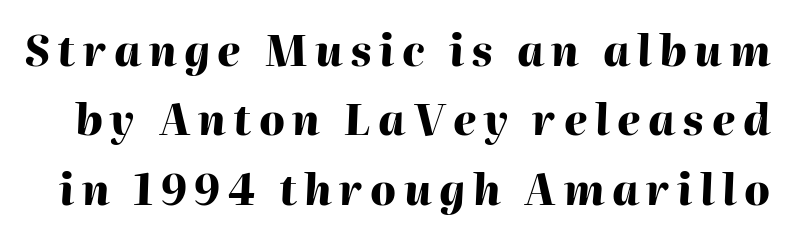
Q: Is the text bold? A: Yes.
Q: Is the text italic (slanted)? A: Yes, it leans right by about 2 degrees.
Q: Is the text underlined? A: No.
Q: Is the spacing between lines tight, normal or loose? A: Normal.
Q: Width (condensed, normal, or wide)? A: Normal.
Q: Stroke contrast? A: High.
Q: x-height? A: Medium.
Q: Monospaced? A: No.
